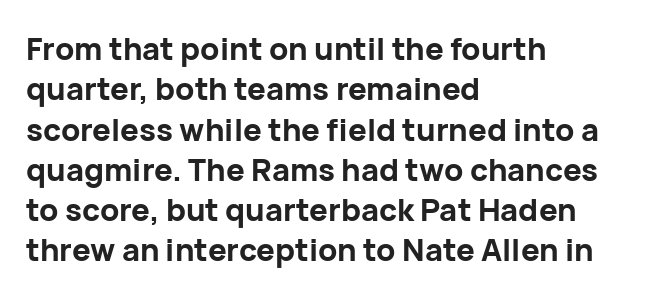
Stroke thickness is high; the sample reads as a true bold. Here the designer chose a conventional face with non-uniform glyph widths. Each line starts at the same left margin while the right side varies. The typeface chosen for these lines omits serifs. Normally led — the rows are evenly, conventionally spaced. Ascenders rise straight up at ninety degrees.
